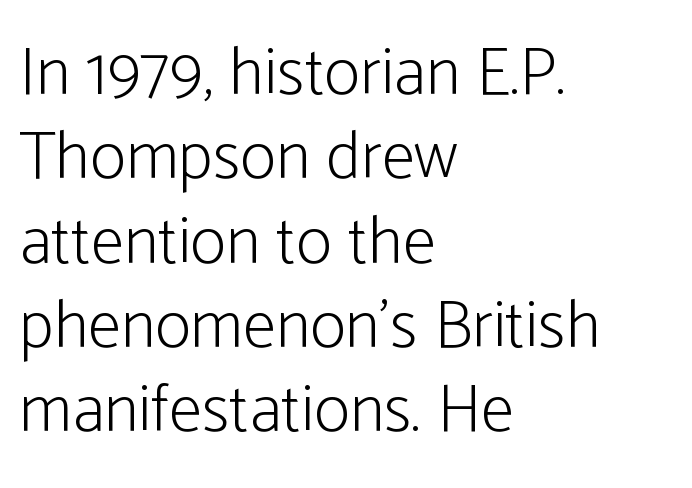
Do the letters lean? They stand straight. A typesetter would call this zero additional tracking. One-word summary of the alignment: left. Vertical stems look standard width or narrower in stroke. The rendering uses natural spacing where letterforms have individual widths. What kind of face is this? One without serifs — a sans.
